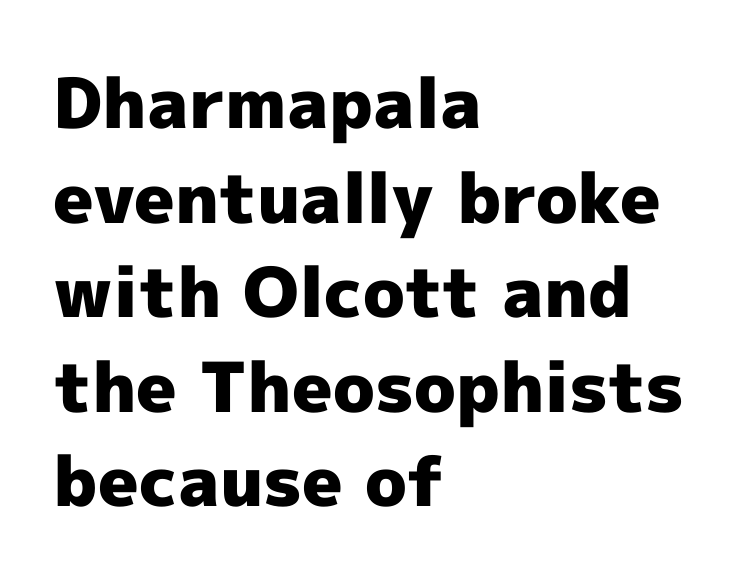
The image shows 69 px heavy sans-serif type, upright; set left-aligned, normal line spacing (1.37x), normal letter spacing, not underlined; a medium x-height.
